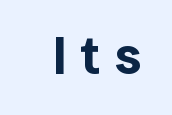
Q: Is the text italic (slanted)? A: No, it is upright.
Q: Is the typeface a serif or a sans-serif typeface? A: Sans-serif.
Q: Is the text underlined? A: No.
Q: Is the spacing between letters normal or unusually wide? A: Unusually wide.
Q: Width (condensed, normal, or wide)? A: Normal.
Q: x-height? A: Medium.
Q: Monospaced? A: No.
